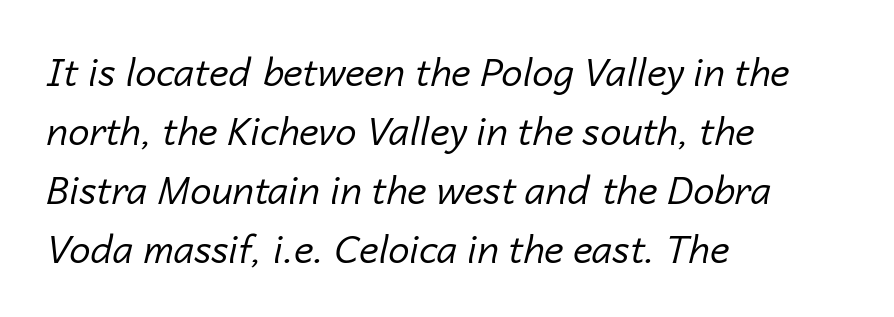
The image shows 38 px regular-weight type, italic (leaning right); set left-aligned, normal line spacing (1.55x), normal letter spacing, not underlined; low stroke contrast and a medium x-height.
